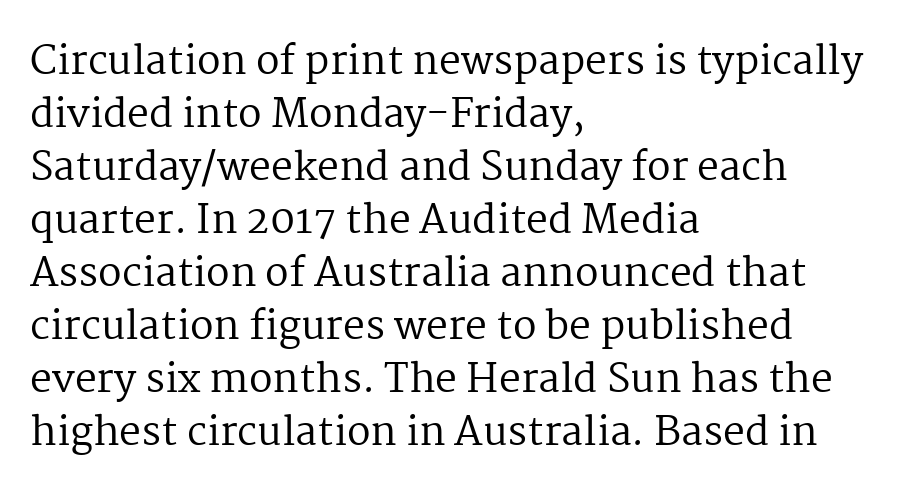
Leading matches the norm, producing a regular column. Weight: regular or lighter. Proportional: the letters do not fall into vertical columns. Letterform terminals end in serifs throughout the passage.
